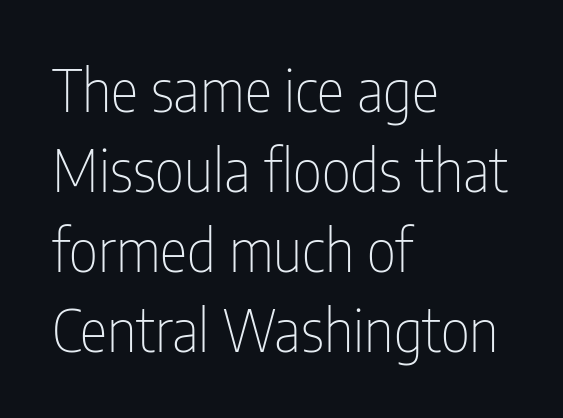
The image shows 58 px thin, condensed sans-serif type, upright; set left-aligned, normal line spacing (1.38x), normal letter spacing, not underlined; low stroke contrast and a medium x-height.
